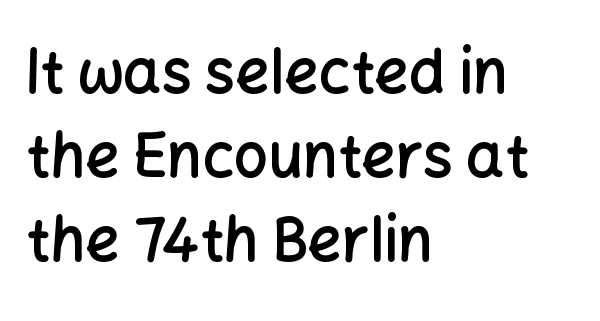
Rows of type keep a routine distance in the vertical direction. A roman cut, with each character standing at attention. There is no visible air inserted between adjacent glyphs. Classification — sans serif. You could not count columns in this text — the font is proportionally spaced.
